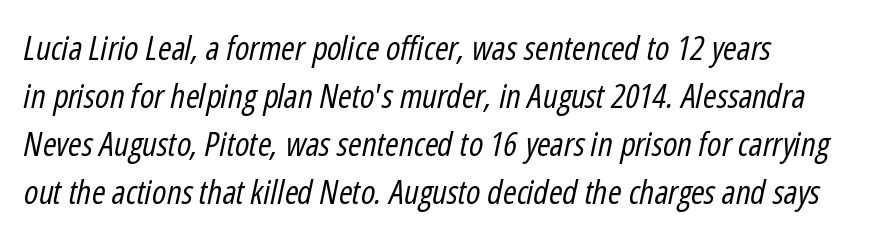
The image shows 33 px regular-weight, condensed type, italic (leaning right); set left-aligned, normal line spacing (1.45x), normal letter spacing, not underlined; low stroke contrast and a medium x-height.
